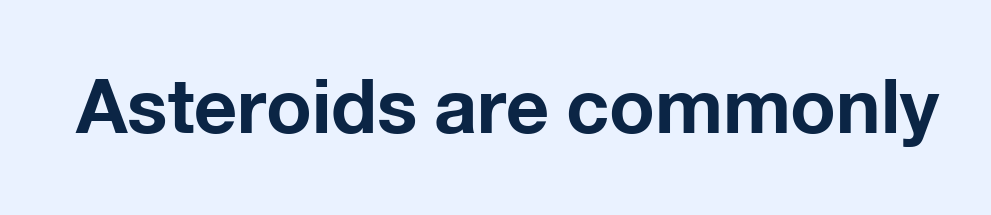
Q: Is the text bold? A: Yes.
Q: Is the text italic (slanted)? A: No, it is upright.
Q: Is the typeface a serif or a sans-serif typeface? A: Sans-serif.
Q: Is the text underlined? A: No.
Q: Is the spacing between letters normal or unusually wide? A: Normal.
Q: Width (condensed, normal, or wide)? A: Normal.
Q: Stroke contrast? A: Low.
Q: x-height? A: Medium.
Q: Monospaced? A: No.
